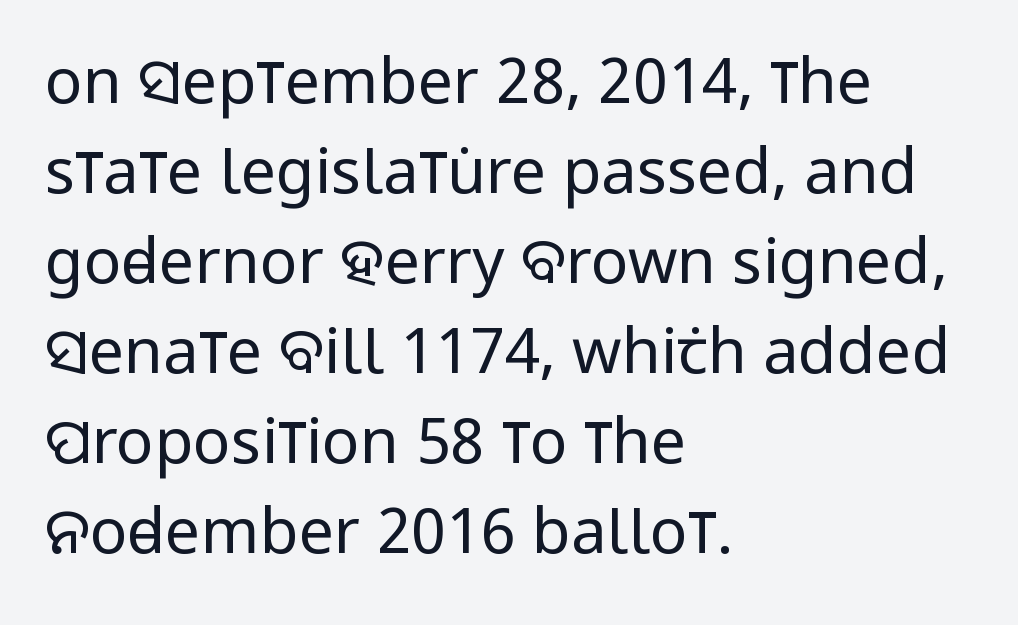
The image shows 63 px regular-weight, condensed sans-serif type, upright; set left-aligned, normal line spacing (1.43x), normal letter spacing, not underlined; low stroke contrast and a large x-height.
